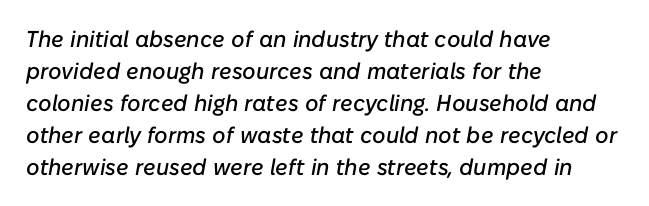
{"italic": "yes", "lean": "right", "slant_degrees": 10, "underline": "no", "align": "left", "line_spacing": "normal", "line_spacing_ratio": 1.39, "letter_spacing": "normal", "letter_spacing_em": 0.0, "glyph_px": 23}
